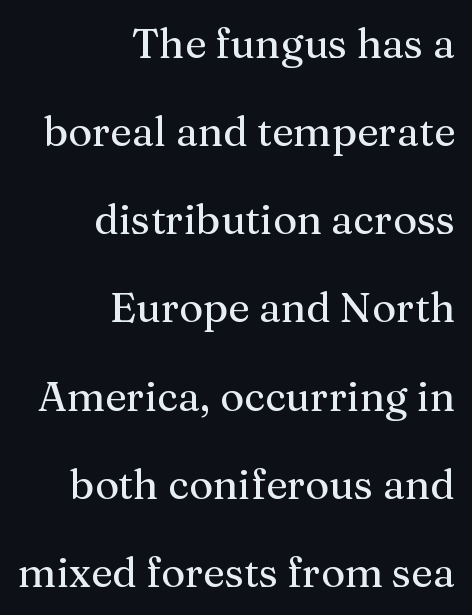
The image shows 41 px serif type, upright; set right-aligned, loose line spacing (2.15x), normal letter spacing, not underlined; medium stroke contrast and a medium x-height.
